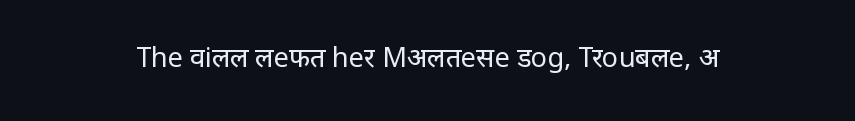
Q: Is the text bold? A: No.
Q: Is the text italic (slanted)? A: No, it is upright.
Q: Is the text underlined? A: No.
Q: Is the spacing between letters normal or unusually wide? A: Normal.
